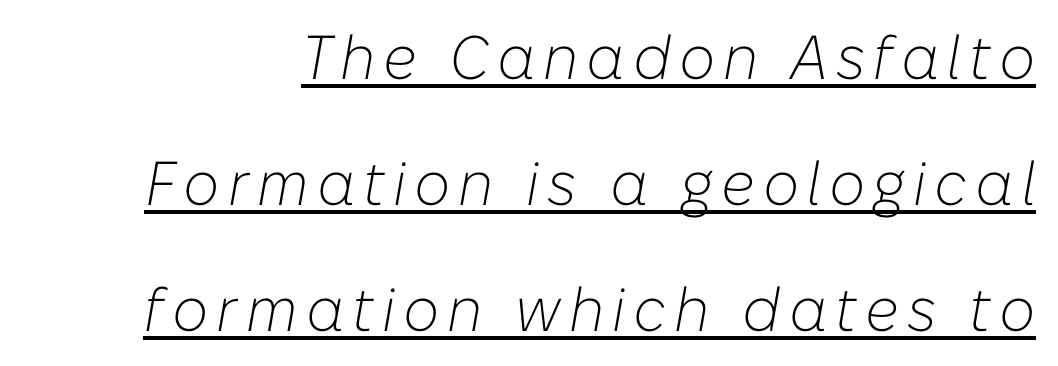
The image shows 62 px light type, italic (leaning right); set loose line spacing (2.03x), underlined; low stroke contrast and a medium x-height.
